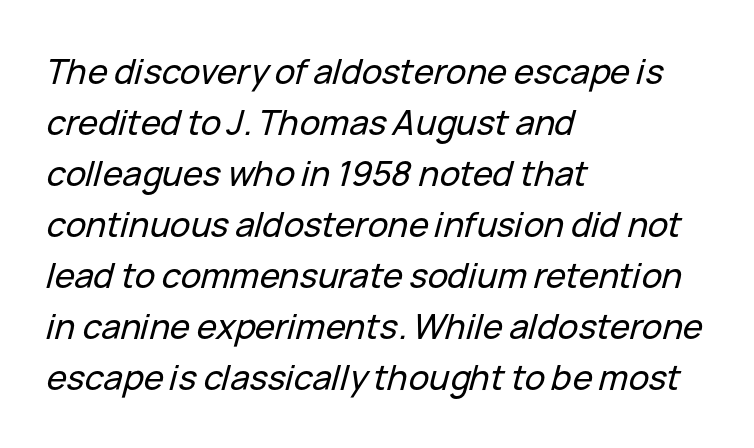
{"italic": "yes", "lean": "right", "slant_degrees": 15, "width": "normal", "stroke_contrast": "low", "x_height": "medium", "monospaced": "no", "underline": "no", "align": "left", "line_spacing": "normal", "line_spacing_ratio": 1.5, "letter_spacing": "normal", "letter_spacing_em": 0.0, "glyph_px": 34}
